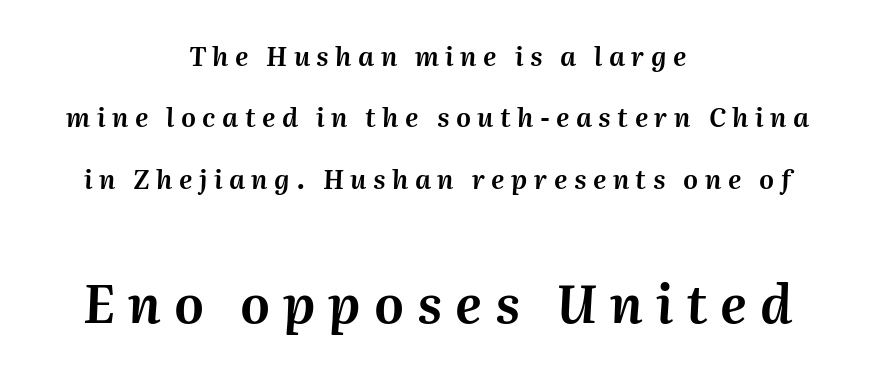
Q: Is the text italic (slanted)? A: Yes, it leans right by about 2 degrees.
Q: Is the text underlined? A: No.
Q: How is the paragraph aligned? A: Centered.
Q: Is the spacing between letters normal or unusually wide? A: Unusually wide.
Q: Is the spacing between lines tight, normal or loose? A: Loose.
Q: Which block of text is set in a larger size, the first (top) or the second (bottom)? A: The second (bottom) one.
Q: Width (condensed, normal, or wide)? A: Normal.
Q: Stroke contrast? A: Medium.
Q: x-height? A: Medium.
Q: Monospaced? A: No.
